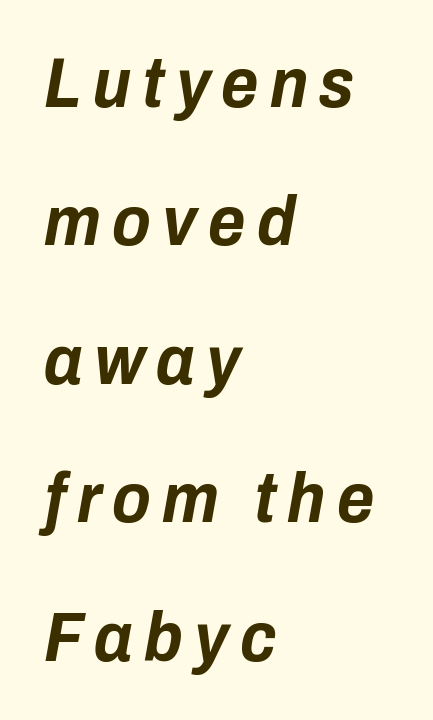
Q: Is the text bold? A: Yes.
Q: Is the text italic (slanted)? A: Yes, it leans right by about 10 degrees.
Q: Is the text underlined? A: No.
Q: How is the paragraph aligned? A: Left-aligned.
Q: Is the spacing between lines tight, normal or loose? A: Loose.
Q: Width (condensed, normal, or wide)? A: Condensed.
Q: Stroke contrast? A: Low.
Q: x-height? A: Medium.
Q: Monospaced? A: No.
